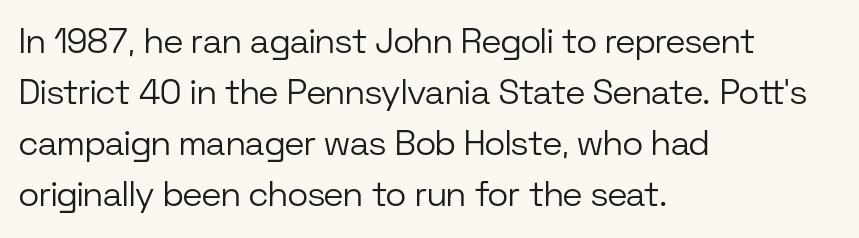
The font's upright variant was chosen for this text. Alignment: flush left. Stroke terminals: plain, sans-serif. These lines sit exactly where default settings would place them. The characters are drawn with everyday or finer stroke widths. The baseline area is clear.
